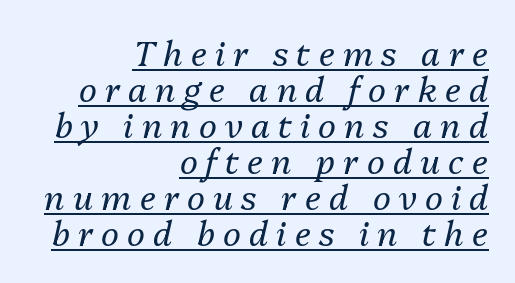
{"italic": "yes", "lean": "right", "slant_degrees": 13, "bold": "no", "weight": "regular", "width": "normal", "stroke_contrast": "medium", "x_height": "medium", "monospaced": "no", "underline": "yes", "align": "right", "line_spacing": "tight", "line_spacing_ratio": 1.06, "letter_spacing": "wide", "letter_spacing_em": 0.24, "glyph_px": 34}
